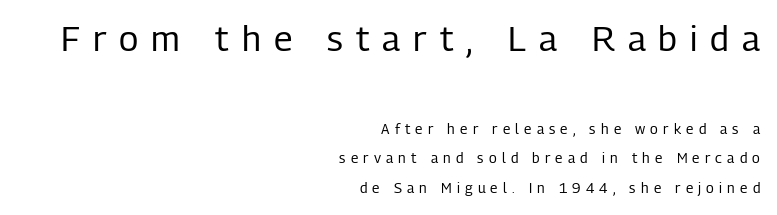
{"serif": "no", "italic": "no", "bold": "no", "weight": "regular", "width": "condensed", "stroke_contrast": "low", "x_height": "medium", "monospaced": "no", "underline": "no", "align": "right", "line_spacing": "loose", "line_spacing_ratio": 2.13, "letter_spacing": "wide", "letter_spacing_em": 0.37, "larger_block": "first", "size_ratio": 2.5, "glyph_px": 35}
